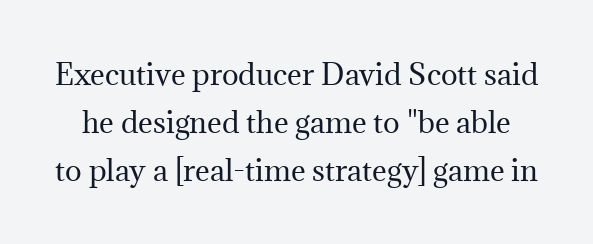
{"serif": "yes", "italic": "no", "bold": "no", "weight": "regular", "width": "normal", "stroke_contrast": "medium", "x_height": "medium", "monospaced": "no", "underline": "no", "line_spacing_ratio": 1.71, "letter_spacing": "normal", "letter_spacing_em": 0.0, "glyph_px": 28}
